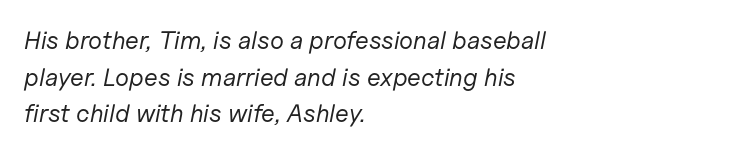
The image shows 25 px text type, italic (leaning right); set left-aligned, normal line spacing (1.47x), normal letter spacing, not underlined.
